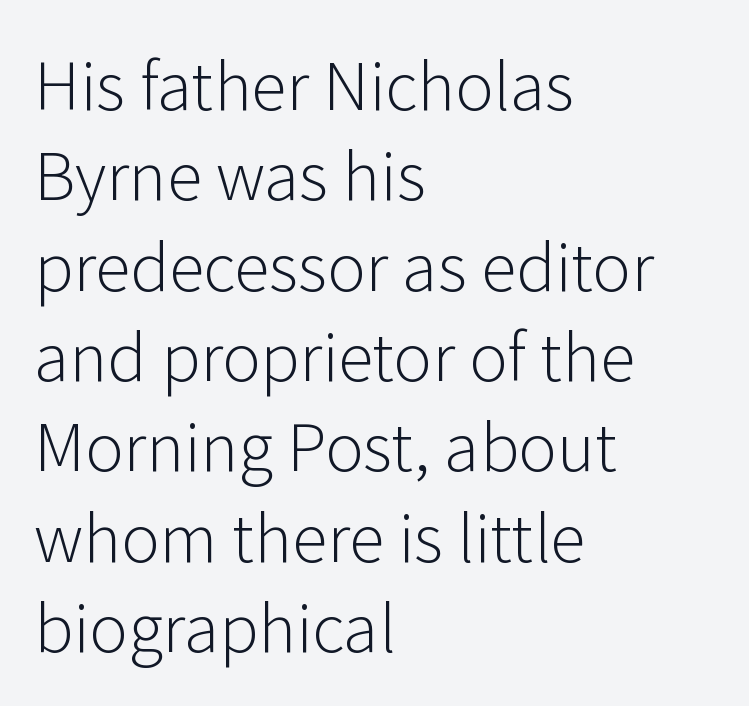
These lines are rendered in a variable-pitch font. Line spacing here is normal. Caption: face not bold, strokes unweighted. Students, note that the glyphs here touch the page at normal intervals. The text was rendered using a sans face with plain stroke endings. In CSS terms this would be text-align: left.
